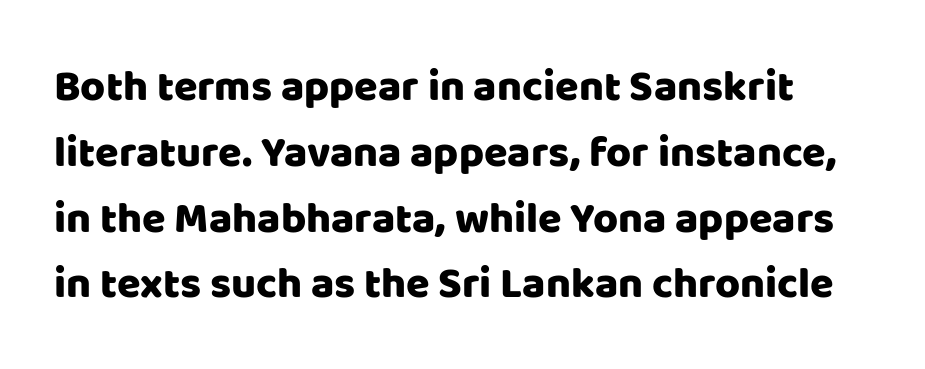
Descender tails drop into unmarked territory. Grotesque or geometric, the face here clearly has no serifs. Words appear dense and cohesive because spacing is normal. Each letter keeps its own natural width here, so spacing adapts to shape. Is there any slant? The stems are plumb. The space between consecutive lines is moderate.
